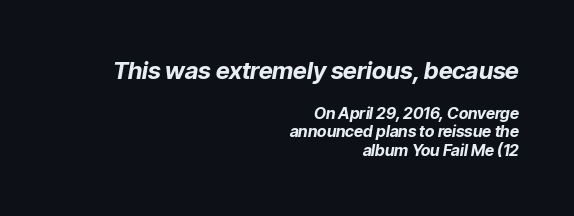
Does extra space separate the letters? No, they use regular spacing. Descenders hang freely into open space. The axis of the letterforms is tilted away from vertical. Notice how the passage keeps a crisp vertical edge on the right only.
